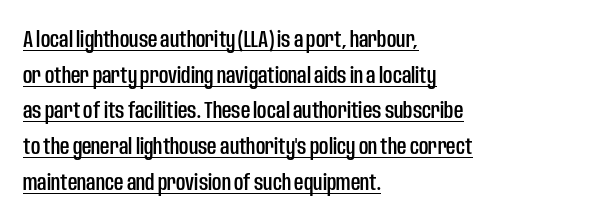
The image shows 23 px text type, upright; set left-aligned, normal line spacing (1.55x), normal letter spacing, underlined.
